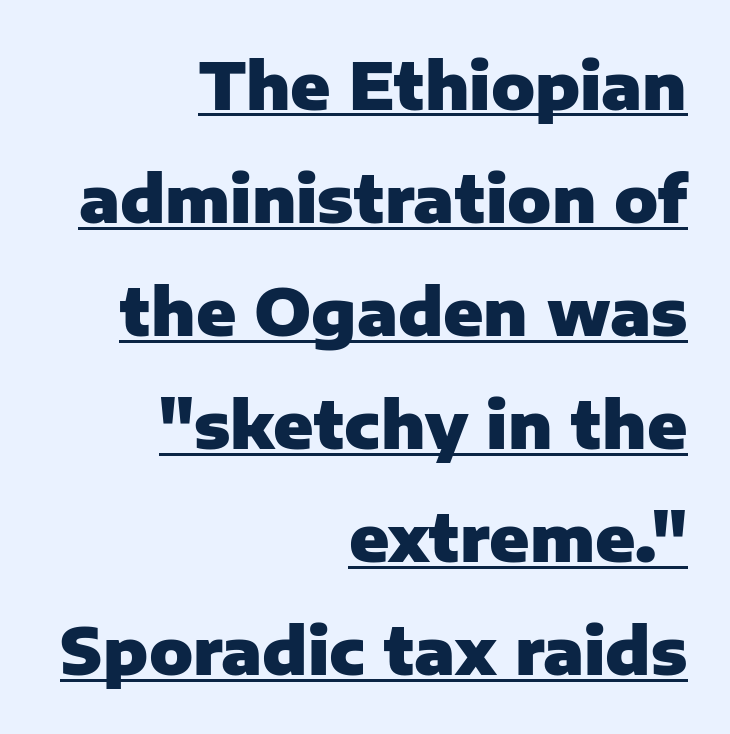
How heavy is the stroke? Heavy — this is a bold. Here the designer chose a conventional face with non-uniform glyph widths. This sample carries an underscore along the baseline area. The font family rendered here belongs to the sans-serif group.
